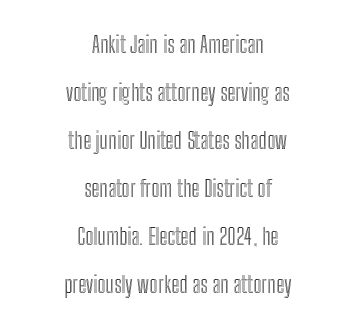
The image shows 23 px text type, upright; set centered, loose line spacing (2.09x), normal letter spacing, not underlined.
